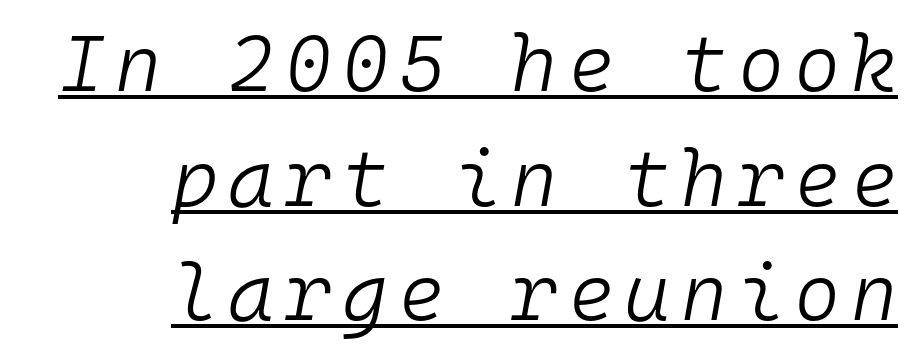
Q: Is the text bold? A: No.
Q: Is the text italic (slanted)? A: Yes, it leans right by about 10 degrees.
Q: Is the text underlined? A: Yes.
Q: How is the paragraph aligned? A: Right-aligned.
Q: Is the spacing between lines tight, normal or loose? A: Normal.
Q: Width (condensed, normal, or wide)? A: Normal.
Q: Stroke contrast? A: Low.
Q: x-height? A: Medium.
Q: Monospaced? A: Yes.
